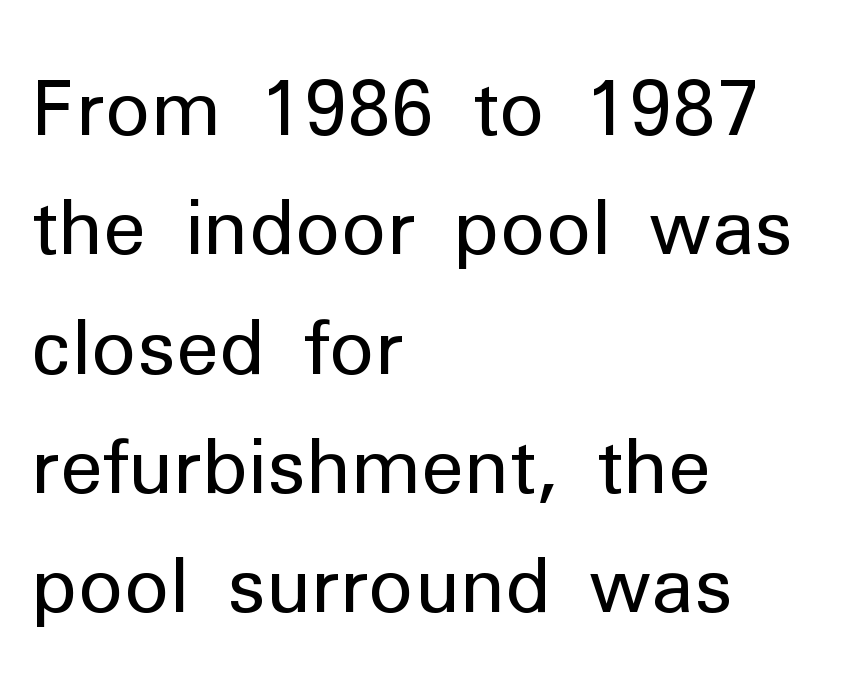
{"serif": "no", "italic": "no", "bold": "no", "weight": "regular", "width": "normal", "stroke_contrast": "low", "x_height": "medium", "monospaced": "no", "underline": "no", "align": "left", "line_spacing": "normal", "line_spacing_ratio": 1.57, "letter_spacing": "normal", "letter_spacing_em": 0.0, "glyph_px": 76}
